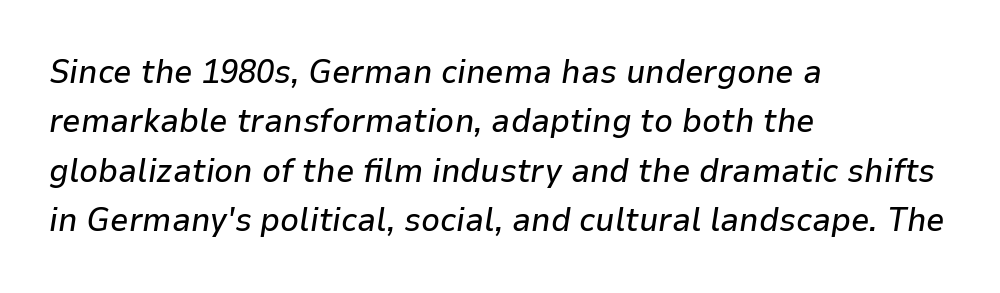
Is the block centered? No — it sits flush against the left margin. Varying glyph widths throughout — classic text-font behaviour. Quick note: underline off. The line-height multiplier appears to be the usual default.
